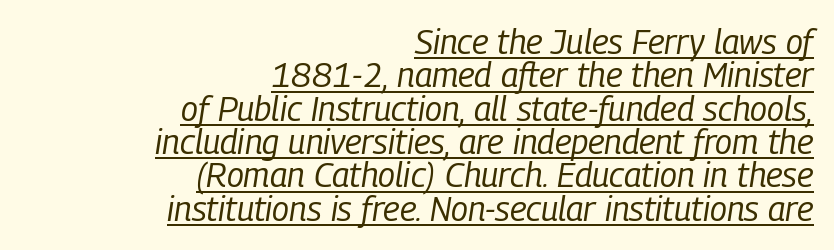
Q: Is the text bold? A: No.
Q: Is the text italic (slanted)? A: Yes, it leans right by about 9 degrees.
Q: Is the text underlined? A: Yes.
Q: How is the paragraph aligned? A: Right-aligned.
Q: Is the spacing between letters normal or unusually wide? A: Normal.
Q: Is the spacing between lines tight, normal or loose? A: Tight.
Q: Width (condensed, normal, or wide)? A: Condensed.
Q: Stroke contrast? A: Low.
Q: x-height? A: Medium.
Q: Monospaced? A: No.
